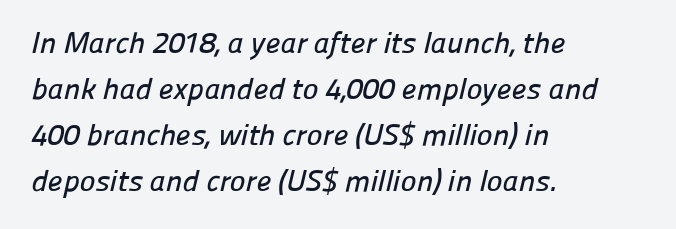
{"serif": "no", "width": "normal", "stroke_contrast": "low", "x_height": "medium", "monospaced": "no", "underline": "no", "align": "left", "line_spacing": "normal", "line_spacing_ratio": 1.53, "letter_spacing": "normal", "letter_spacing_em": 0.0, "glyph_px": 30}
